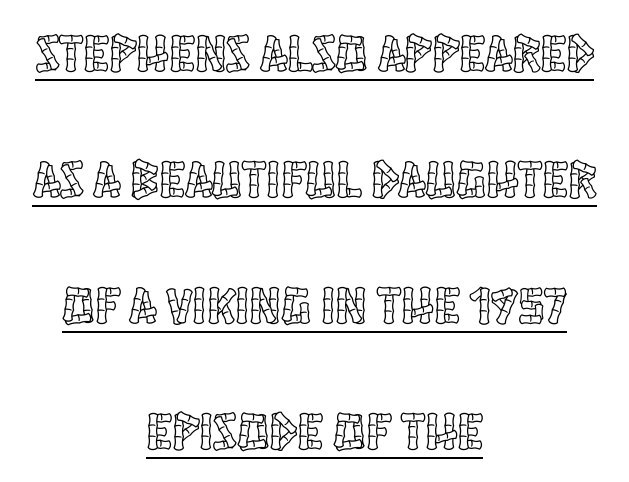
The image shows 53 px condensed type, upright; set centered, loose line spacing (2.38x), normal letter spacing, underlined; a large x-height.
